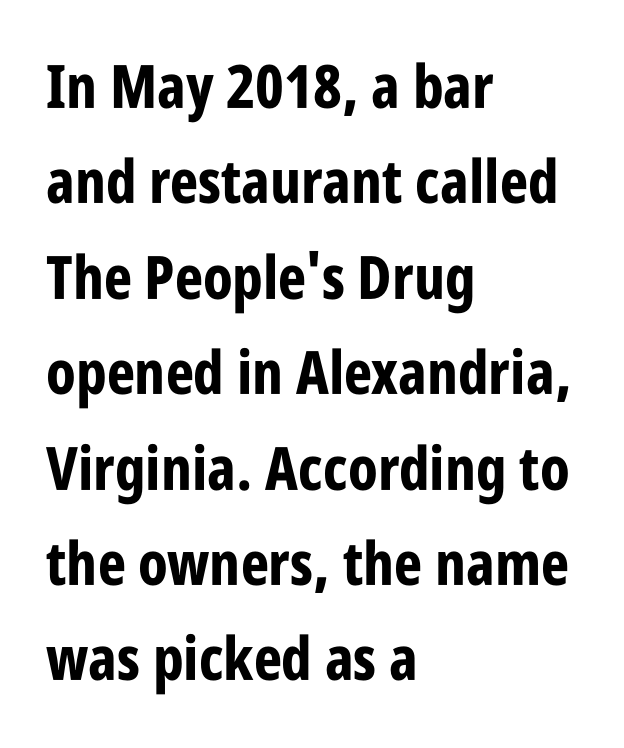
{"serif": "no", "italic": "no", "bold": "yes", "weight": "bold", "width": "condensed", "stroke_contrast": "low", "x_height": "large", "monospaced": "no", "underline": "no", "align": "left", "line_spacing": "normal", "line_spacing_ratio": 1.59, "letter_spacing": "normal", "letter_spacing_em": 0.0, "glyph_px": 60}
